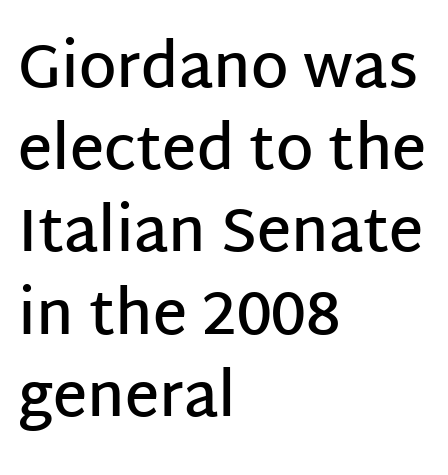
Every row of glyphs begins at an identical x-position on the left. Type without underlining. These lines were composed using upright roman letters. In terms of leading, this rendering sits right in the middle. Observe the ordinary spacing: letters are neighbours, not strangers.
